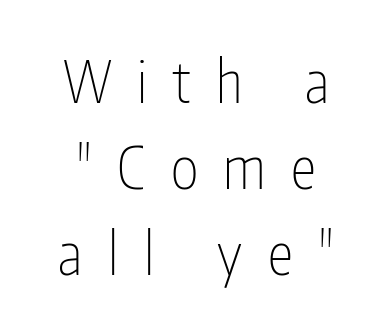
Q: Is the text bold? A: No.
Q: Is the text italic (slanted)? A: No, it is upright.
Q: Is the typeface a serif or a sans-serif typeface? A: Sans-serif.
Q: Is the text underlined? A: No.
Q: Is the spacing between letters normal or unusually wide? A: Unusually wide.
Q: Is the spacing between lines tight, normal or loose? A: Normal.
Q: Width (condensed, normal, or wide)? A: Condensed.
Q: Stroke contrast? A: Low.
Q: x-height? A: Medium.
Q: Monospaced? A: No.
